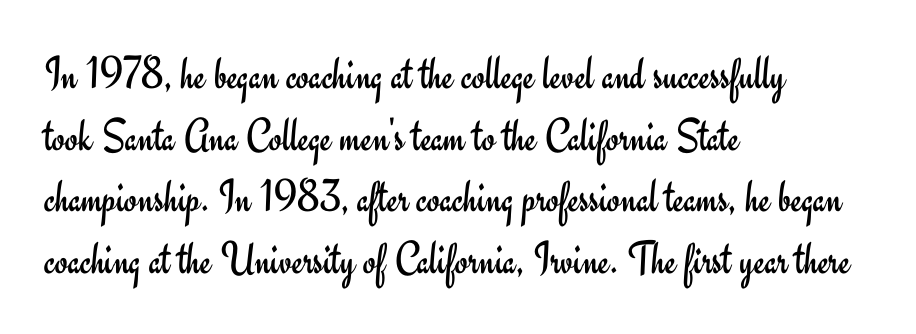
The image shows 47 px regular-weight sans-serif type; set left-aligned, normal line spacing (1.31x), normal letter spacing, not underlined; low stroke contrast and a small x-height.
